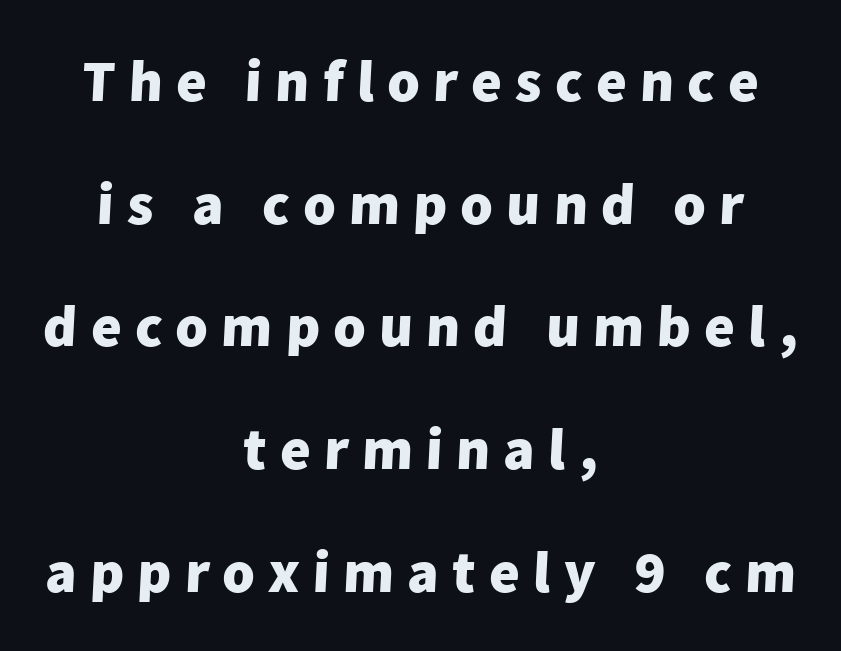
The image shows 59 px heavy sans-serif type; set centered, loose line spacing (2.08x), unusually wide letter spacing (+0.22 em), not underlined; low stroke contrast and a medium x-height.
